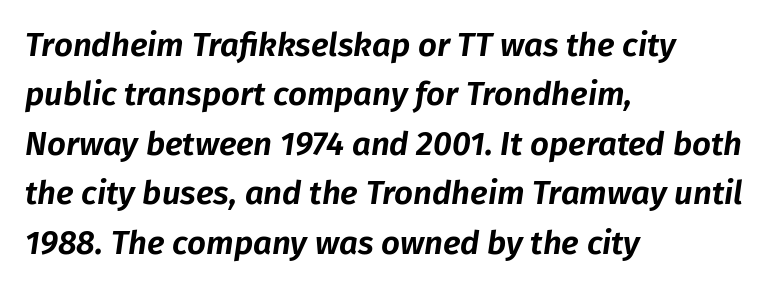
{"italic": "yes", "lean": "right", "slant_degrees": 8, "width": "normal", "stroke_contrast": "low", "x_height": "medium", "monospaced": "no", "underline": "no", "align": "left", "line_spacing": "normal", "line_spacing_ratio": 1.5, "letter_spacing": "normal", "letter_spacing_em": 0.0, "glyph_px": 33}
